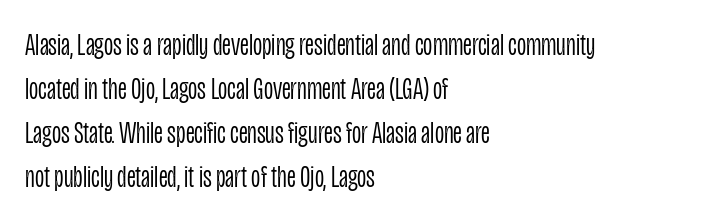
The image shows 32 px light, condensed sans-serif type, upright; set left-aligned, normal line spacing (1.38x), normal letter spacing, not underlined; low stroke contrast and a large x-height.
